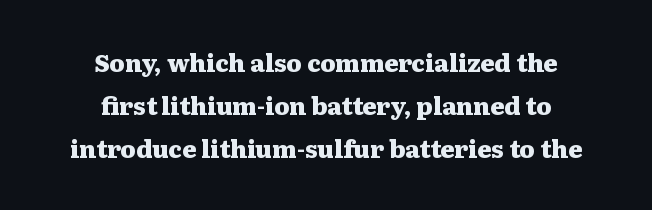
The image shows 24 px bold type, upright; set centered, line spacing 1.8x, normal letter spacing, not underlined.
